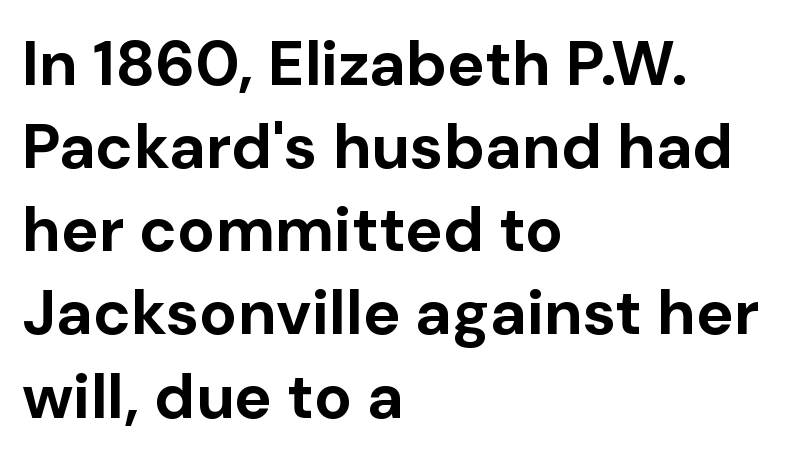
Q: Is the text bold? A: Yes.
Q: Is the text italic (slanted)? A: No, it is upright.
Q: Is the typeface a serif or a sans-serif typeface? A: Sans-serif.
Q: Is the text underlined? A: No.
Q: How is the paragraph aligned? A: Left-aligned.
Q: Is the spacing between letters normal or unusually wide? A: Normal.
Q: Is the spacing between lines tight, normal or loose? A: Normal.
Q: Width (condensed, normal, or wide)? A: Normal.
Q: Stroke contrast? A: Low.
Q: x-height? A: Medium.
Q: Monospaced? A: No.
